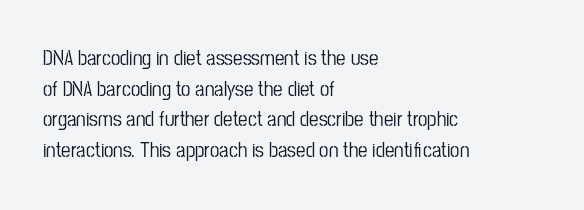
The image shows 21 px text type, upright; set left-aligned, normal line spacing (1.46x), normal letter spacing, not underlined.
